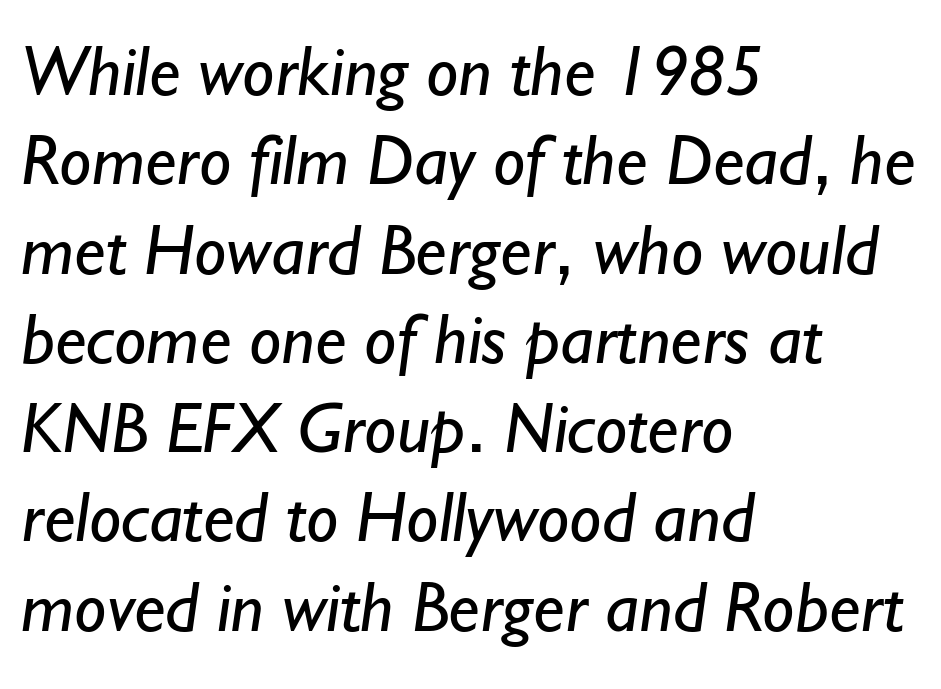
The image shows 72 px regular-weight sans-serif type; set left-aligned, line spacing 1.24x, normal letter spacing, not underlined; low stroke contrast and a small x-height.
